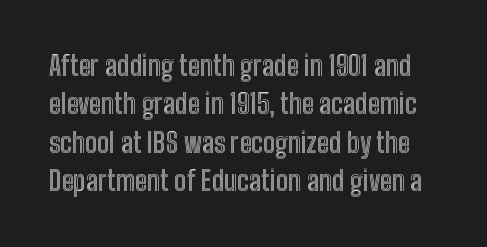
Q: Is the text italic (slanted)? A: No, it is upright.
Q: Is the text underlined? A: No.
Q: Is the spacing between letters normal or unusually wide? A: Normal.
Q: Is the spacing between lines tight, normal or loose? A: Normal.
